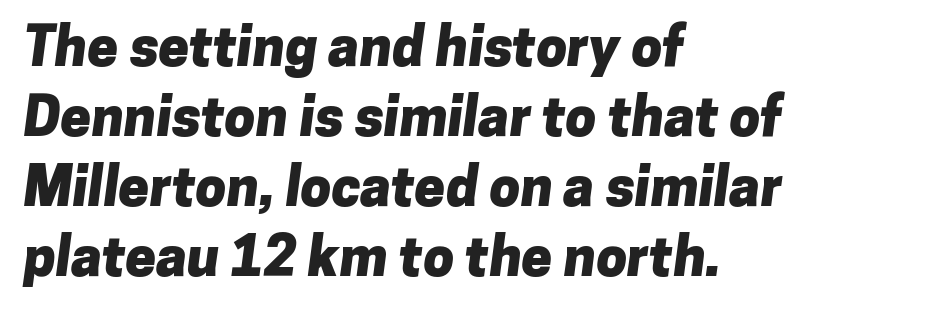
{"serif": "no", "bold": "yes", "weight": "heavy", "width": "normal", "stroke_contrast": "low", "x_height": "medium", "monospaced": "no", "underline": "no", "align": "left", "line_spacing": "normal", "line_spacing_ratio": 1.27, "letter_spacing": "normal", "letter_spacing_em": 0.0, "glyph_px": 55}
